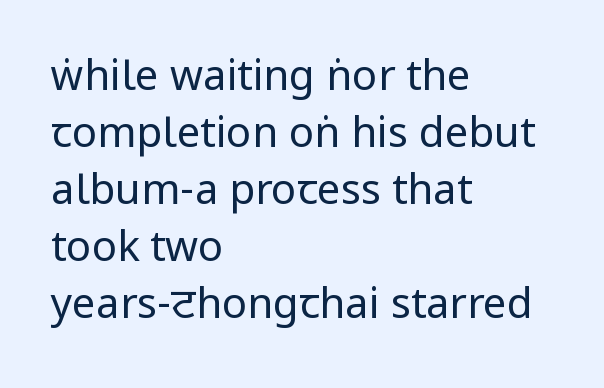
Students, observe: this is what conventionally led text looks like. The face used here is proportionally spaced, like ordinary book or web type. Underline: absent. Summary of weight: not heavy and not bold. This rendering uses left alignment, leaving the right contour irregular.
